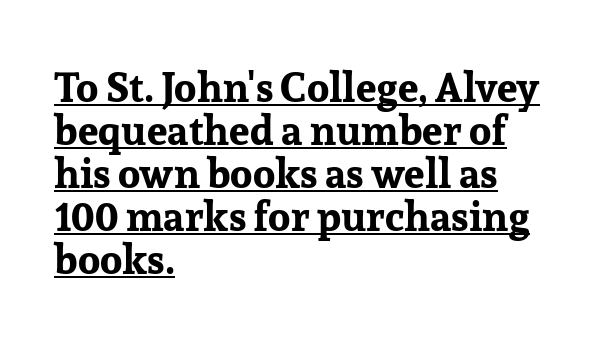
{"serif": "yes", "italic": "no", "bold": "yes", "weight": "bold", "width": "normal", "stroke_contrast": "low", "x_height": "medium", "monospaced": "no", "underline": "yes", "align": "left", "line_spacing": "tight", "line_spacing_ratio": 1.05, "letter_spacing": "normal", "letter_spacing_em": 0.0, "glyph_px": 41}
